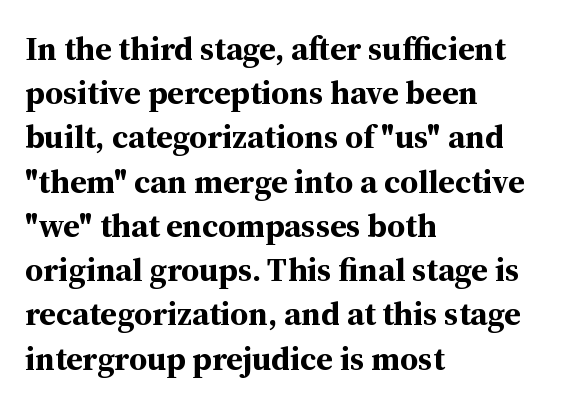
The image shows 33 px bold serif type, upright; set left-aligned, normal line spacing (1.34x), normal letter spacing, not underlined; medium stroke contrast and a medium x-height.
